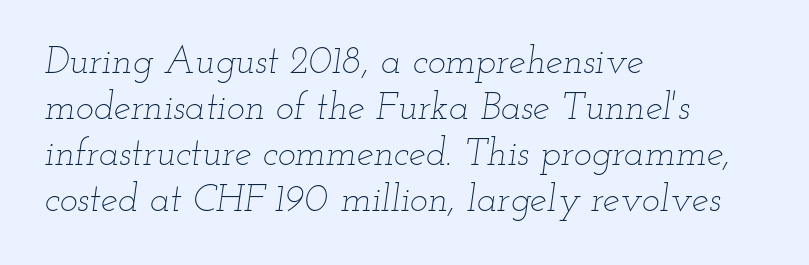
The image shows 38 px thin, wide type, italic (leaning right); set left-aligned, line spacing 1.21x, normal letter spacing, not underlined; low stroke contrast and a small x-height.
